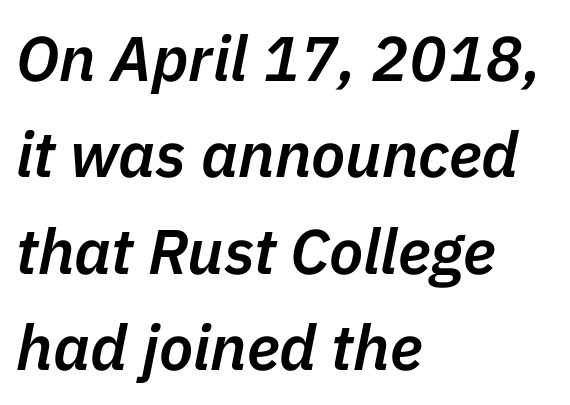
The image shows 63 px semibold type, italic (leaning right); set left-aligned, normal line spacing (1.53x), normal letter spacing, not underlined; low stroke contrast and a medium x-height.
